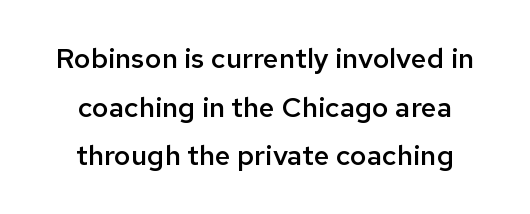
The image shows 28 px semibold sans-serif type, upright; set centered, line spacing 1.74x, normal letter spacing, not underlined; low stroke contrast and a medium x-height.
